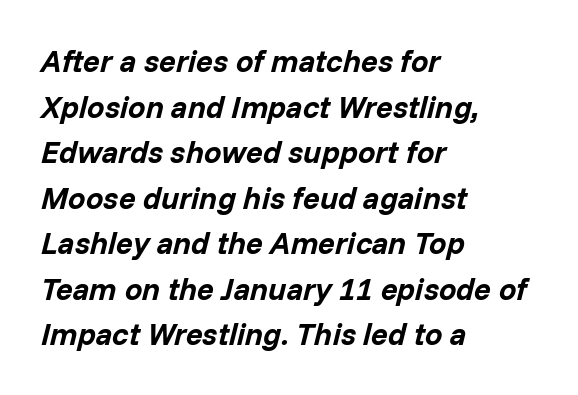
Q: Is the text bold? A: Yes.
Q: Is the text italic (slanted)? A: Yes, it leans right by about 14 degrees.
Q: Is the text underlined? A: No.
Q: How is the paragraph aligned? A: Left-aligned.
Q: Is the spacing between letters normal or unusually wide? A: Normal.
Q: Is the spacing between lines tight, normal or loose? A: Normal.
Q: Width (condensed, normal, or wide)? A: Normal.
Q: Stroke contrast? A: Low.
Q: x-height? A: Medium.
Q: Monospaced? A: No.
